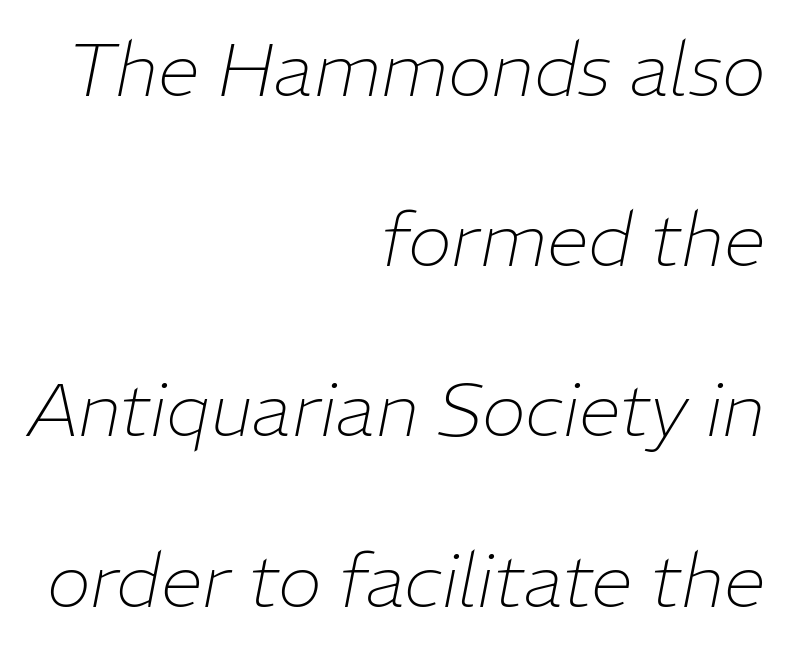
Q: Is the text bold? A: No.
Q: Is the text italic (slanted)? A: Yes, it leans right by about 11 degrees.
Q: Is the text underlined? A: No.
Q: How is the paragraph aligned? A: Right-aligned.
Q: Is the spacing between letters normal or unusually wide? A: Normal.
Q: Is the spacing between lines tight, normal or loose? A: Loose.
Q: Width (condensed, normal, or wide)? A: Normal.
Q: Stroke contrast? A: Low.
Q: x-height? A: Medium.
Q: Monospaced? A: No.
